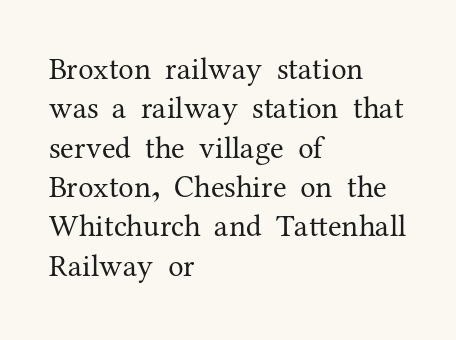
{"serif": "yes", "italic": "no", "bold": "no", "weight": "regular", "width": "normal", "stroke_contrast": "medium", "x_height": "medium", "monospaced": "no", "underline": "no", "align": "left", "line_spacing": "normal", "line_spacing_ratio": 1.27, "letter_spacing": "normal", "letter_spacing_em": 0.0, "glyph_px": 31}
